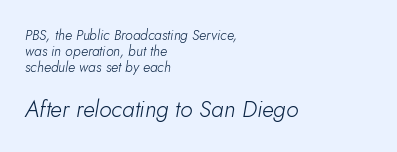
{"italic": "yes", "lean": "right", "slant_degrees": 5, "bold": "no", "underline": "no", "align": "left", "line_spacing_ratio": 1.16, "letter_spacing": "normal", "letter_spacing_em": 0.0, "larger_block": "second", "size_ratio": 1.64, "glyph_px": 23}
